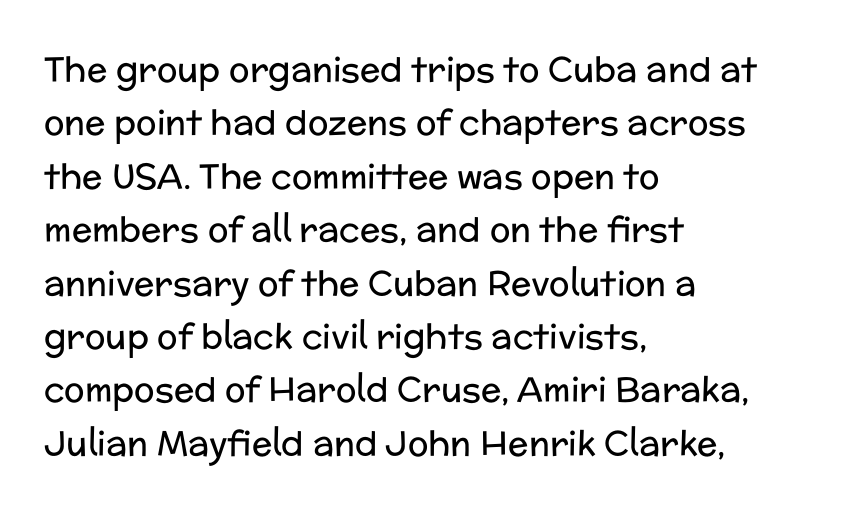
The image shows 34 px regular-weight sans-serif type, upright; set left-aligned, normal line spacing (1.57x), normal letter spacing, not underlined; low stroke contrast and a medium x-height.
